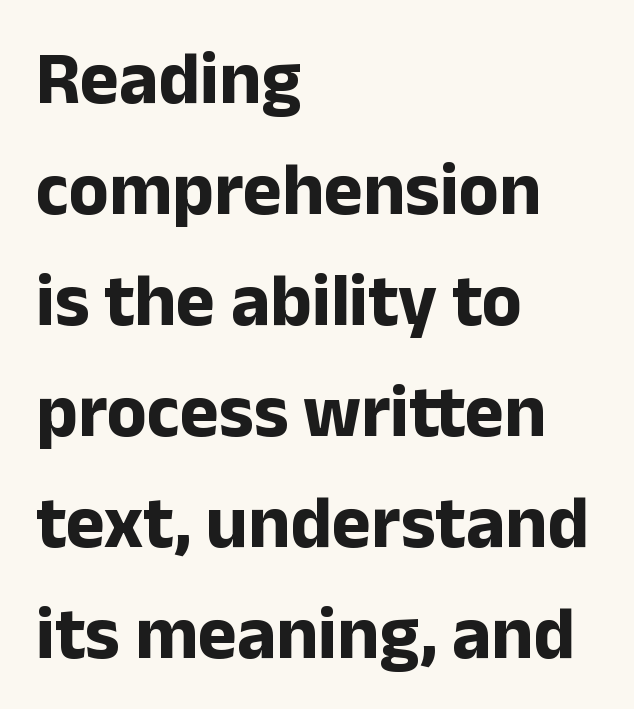
Q: Is the text bold? A: Yes.
Q: Is the text italic (slanted)? A: No, it is upright.
Q: Is the typeface a serif or a sans-serif typeface? A: Sans-serif.
Q: Is the text underlined? A: No.
Q: How is the paragraph aligned? A: Left-aligned.
Q: Is the spacing between letters normal or unusually wide? A: Normal.
Q: Is the spacing between lines tight, normal or loose? A: Normal.
Q: Width (condensed, normal, or wide)? A: Normal.
Q: Stroke contrast? A: Low.
Q: x-height? A: Medium.
Q: Monospaced? A: No.
